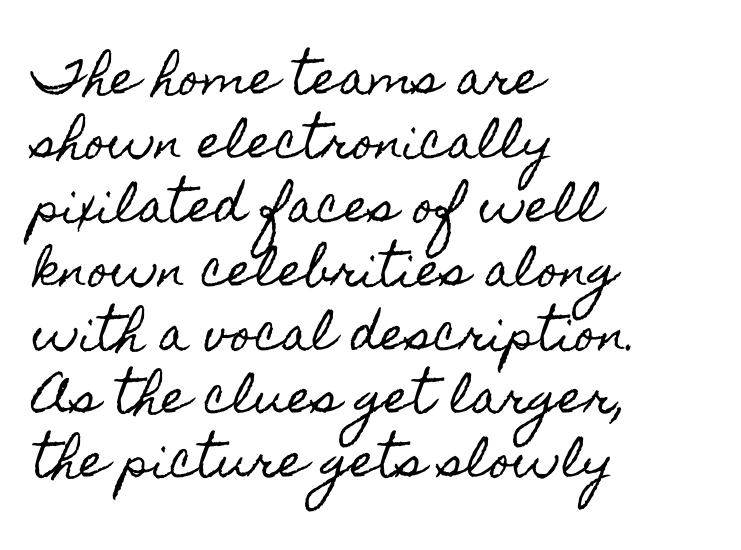
The image shows 45 px condensed type; set left-aligned, normal line spacing (1.42x), normal letter spacing, not underlined; a small x-height.
